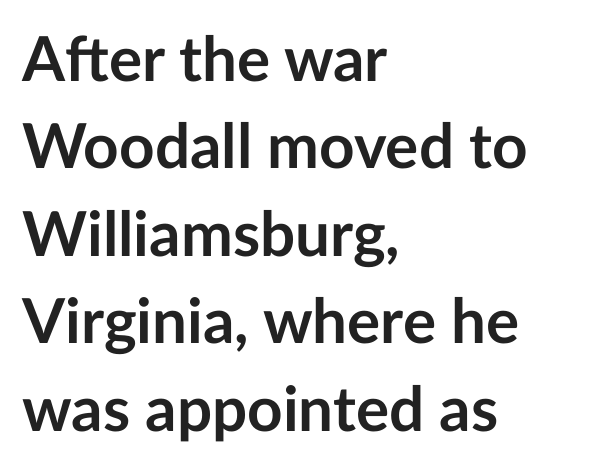
The letters advance in unequal steps, a hallmark of proportional type. The horizontal fit of the characters is conventional and even. Look at the stroke-to-counter ratio: heavy, a bold. The ragged edge is on the right, which tells us the setting is flush left. Posture: straight, roman, zero tilt. The characters display no serif detailing; their extremities are plain.
